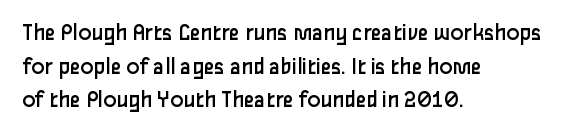
{"italic": "no", "bold": "no", "underline": "no", "align": "left", "line_spacing": "normal", "line_spacing_ratio": 1.4, "letter_spacing": "normal", "letter_spacing_em": 0.0, "glyph_px": 24}
